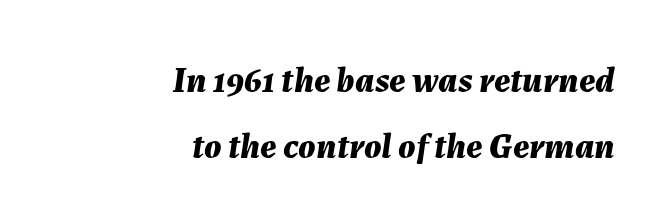
{"italic": "yes", "lean": "right", "slant_degrees": 7, "bold": "yes", "weight": "bold", "width": "normal", "stroke_contrast": "medium", "x_height": "medium", "monospaced": "no", "underline": "no", "align": "right", "line_spacing_ratio": 1.83, "letter_spacing": "normal", "letter_spacing_em": 0.0, "glyph_px": 36}
